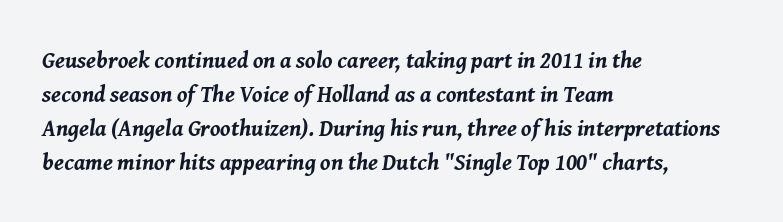
Every character sits at an angle, as italics do. The block of text has a typical density, with ordinary space between rows. Set as a true bold cut, around the 700 mark. The rendering anchors every line to the left-hand side. Standard letterfit; no display-style spreading of the glyphs. A clean baseline with only descenders dipping below it.
